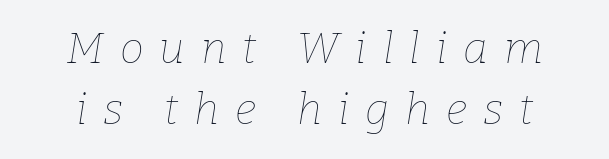
These lines are centered, leaving both edges ragged. Does the lettering tilt? It does — this is italic. Compared with typical paragraphs, the rows here are spaced about the same. Each letter keeps its own natural width here, so spacing adapts to shape.
